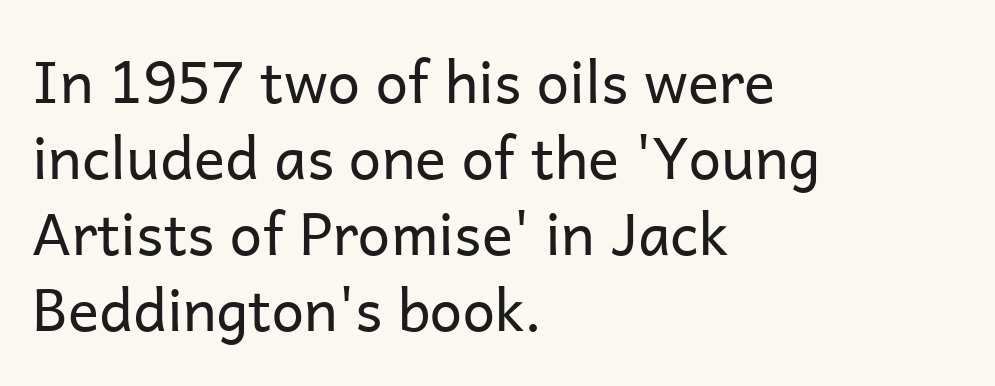
The image shows 58 px regular-weight sans-serif type, upright; set left-aligned, normal line spacing (1.31x), normal letter spacing, not underlined; low stroke contrast and a medium x-height.
